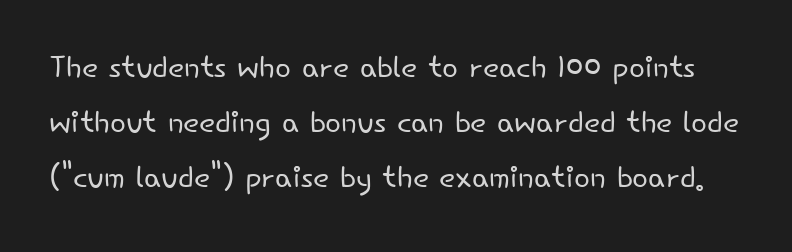
The image shows 42 px light sans-serif type, upright; set normal line spacing (1.31x), normal letter spacing, not underlined; low stroke contrast and a small x-height.
